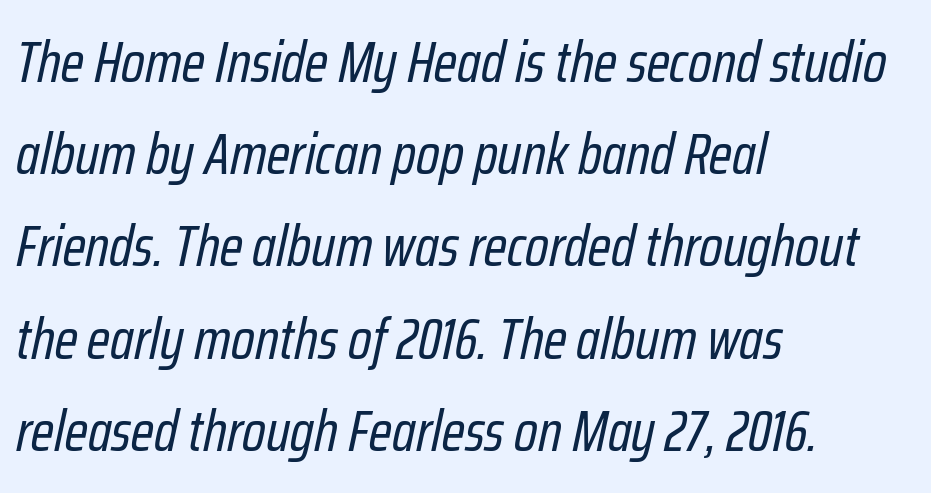
The image shows 58 px regular-weight, condensed type, italic (leaning right); set left-aligned, normal line spacing (1.59x), normal letter spacing, not underlined; low stroke contrast and a medium x-height.
